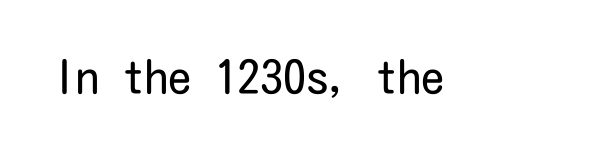
{"serif": "no", "italic": "no", "bold": "no", "weight": "regular", "width": "condensed", "stroke_contrast": "low", "x_height": "medium", "underline": "no", "letter_spacing": "normal", "letter_spacing_em": 0.0, "glyph_px": 46}
